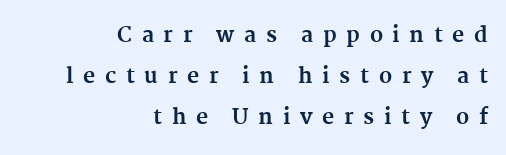
Q: Is the text bold? A: Yes.
Q: Is the text italic (slanted)? A: No, it is upright.
Q: Is the text underlined? A: No.
Q: How is the paragraph aligned? A: Right-aligned.
Q: Is the spacing between letters normal or unusually wide? A: Unusually wide.
Q: Is the spacing between lines tight, normal or loose? A: Loose.
